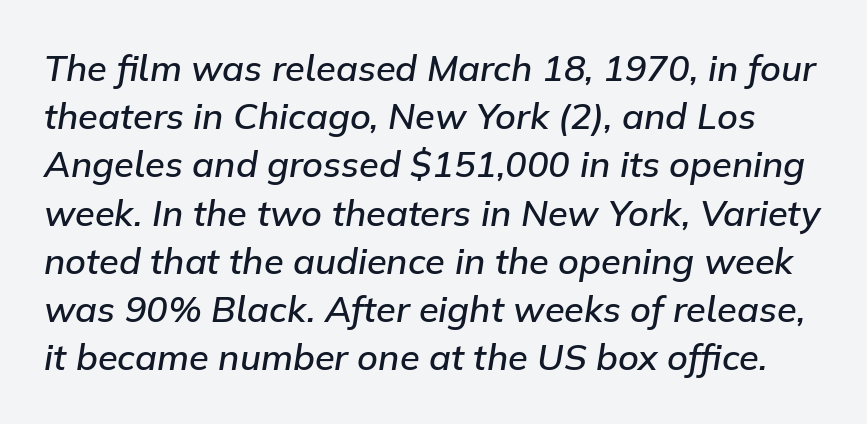
{"italic": "yes", "lean": "right", "slant_degrees": 9, "bold": "semi", "weight": "semibold", "width": "normal", "stroke_contrast": "low", "x_height": "medium", "monospaced": "no", "underline": "no", "line_spacing": "normal", "line_spacing_ratio": 1.34, "letter_spacing": "normal", "letter_spacing_em": 0.0, "glyph_px": 36}
